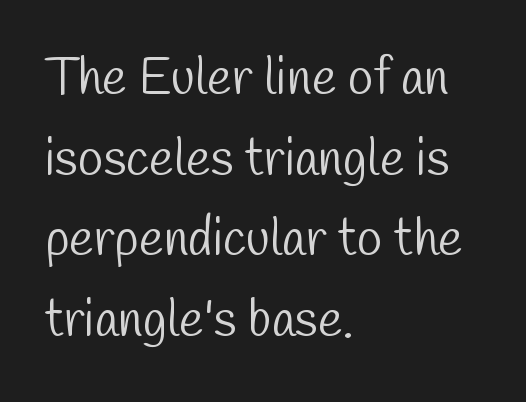
Unmarked baselines from the first word to the last. Varying glyph widths throughout — classic text-font behaviour. Observe the absence of serifs on each vertical stroke in this sample. Which margin do the lines hug? The left one — the right edge is uneven. Tracking value appears to be zero — textbook default spacing. What's the leading like? Ordinary, nothing unusual.
